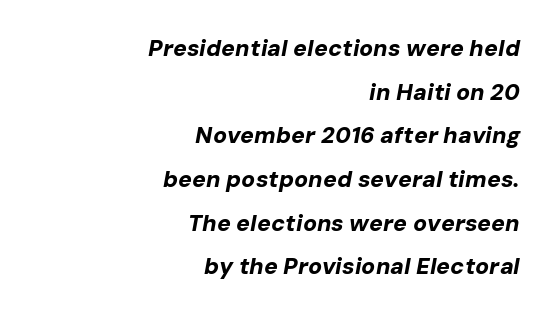
{"italic": "yes", "lean": "right", "slant_degrees": 10, "bold": "yes", "underline": "no", "align": "right", "line_spacing": "loose", "line_spacing_ratio": 1.9, "letter_spacing": "normal", "letter_spacing_em": 0.0, "glyph_px": 23}
